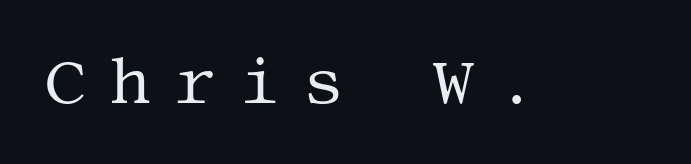
Q: Is the text bold? A: No.
Q: Is the text italic (slanted)? A: No, it is upright.
Q: Is the typeface a serif or a sans-serif typeface? A: Serif.
Q: Is the text underlined? A: No.
Q: Is the spacing between letters normal or unusually wide? A: Unusually wide.
Q: Width (condensed, normal, or wide)? A: Normal.
Q: Stroke contrast? A: Medium.
Q: x-height? A: Large.
